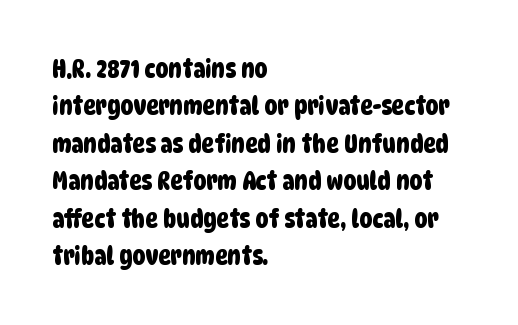
Q: Is the text underlined? A: No.
Q: How is the paragraph aligned? A: Left-aligned.
Q: Is the spacing between letters normal or unusually wide? A: Normal.
Q: Is the spacing between lines tight, normal or loose? A: Normal.
